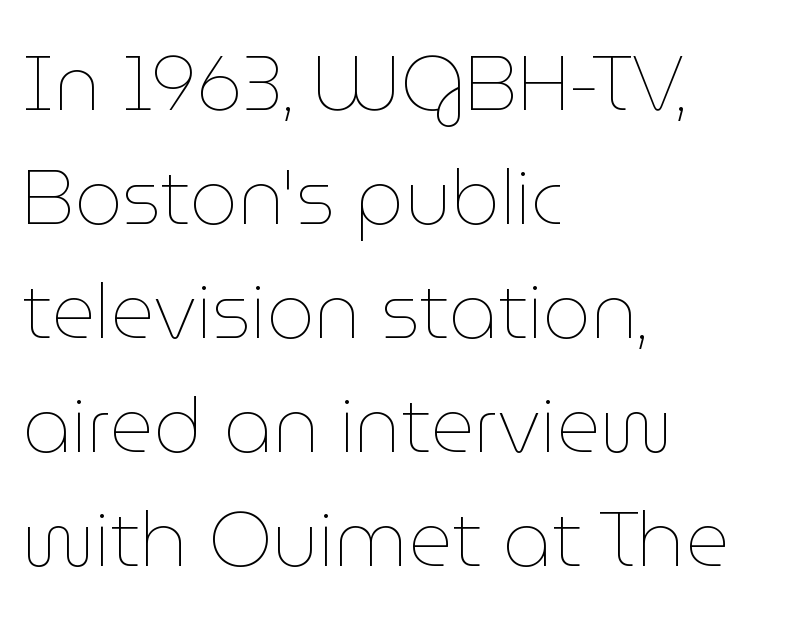
Proportional: the letters do not fall into vertical columns. Decoration check: the copy has no underline. Weight: regular or lighter. Typeset ragged right — the left edge is the straight one.
